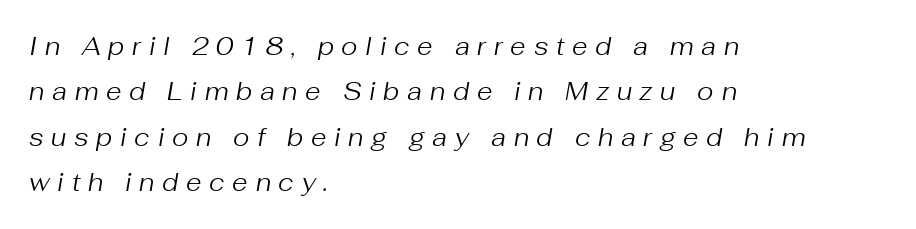
The image shows 25 px text type, italic (leaning right); set left-aligned, line spacing 1.82x, unusually wide letter spacing (+0.31 em), not underlined.
